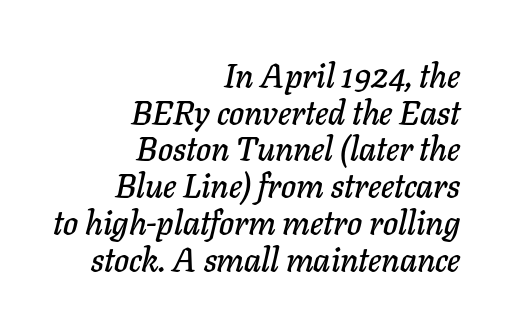
{"italic": "yes", "lean": "right", "slant_degrees": 11, "width": "normal", "stroke_contrast": "low", "x_height": "medium", "monospaced": "no", "underline": "no", "align": "right", "line_spacing": "tight", "line_spacing_ratio": 1.08, "letter_spacing": "normal", "letter_spacing_em": 0.0, "glyph_px": 34}
